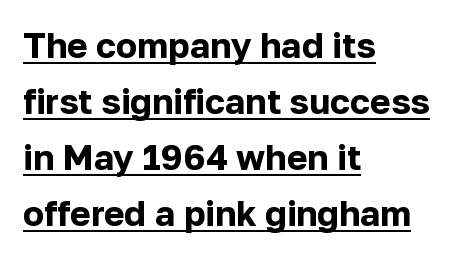
Pretty heavy lettering here — definitely bold. This sample uses plain, unmodified letter spacing. Whoever set this chose a conventional vertical rhythm. The passage shown is underscored from start to finish. Alignment: flush left.
